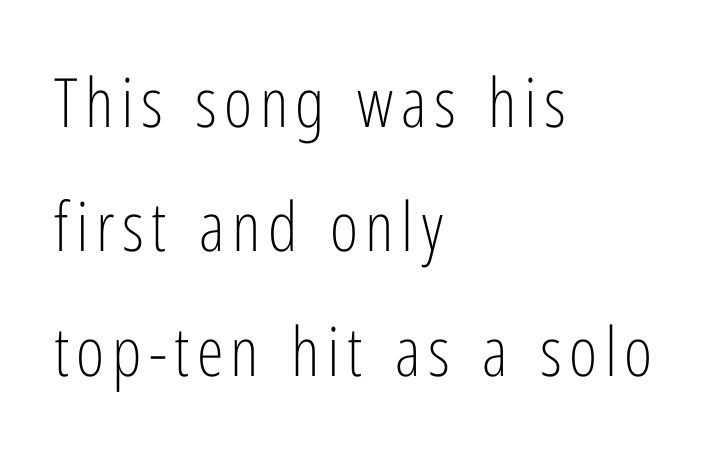
The image shows 68 px light, condensed sans-serif type, upright; set left-aligned, line spacing 1.83x, not underlined; low stroke contrast and a medium x-height.
